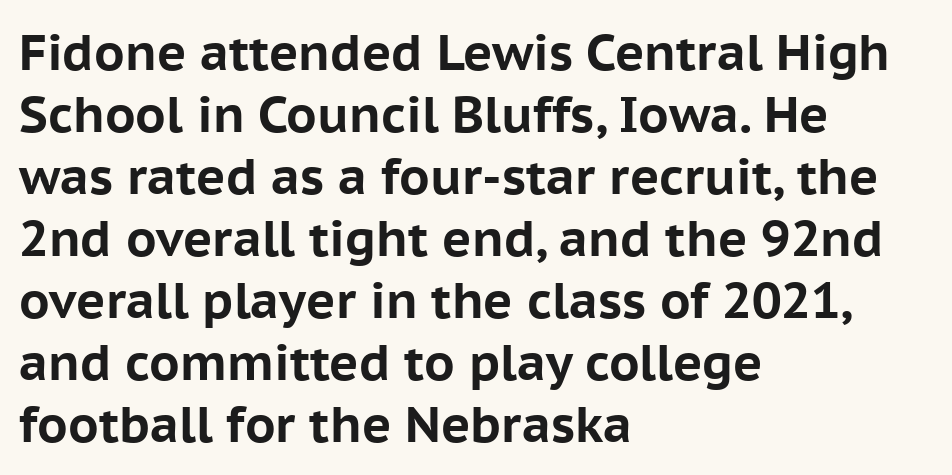
Typographic density is high because the face is bold. A clean baseline with only descenders dipping below it. The text was rendered using a sans face with plain stroke endings. Standard letterfit; no display-style spreading of the glyphs. The face used here is proportionally spaced, like ordinary book or web type.
